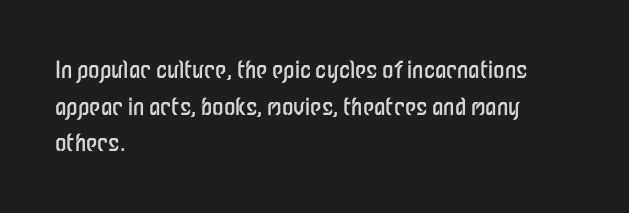
The image shows 23 px text type, upright; set left-aligned, normal line spacing (1.59x), normal letter spacing, not underlined.
